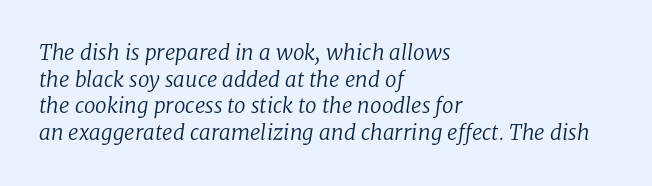
{"italic": "yes", "lean": "right", "slant_degrees": 8, "bold": "no", "underline": "no", "align": "left", "line_spacing": "normal", "line_spacing_ratio": 1.27, "letter_spacing": "normal", "letter_spacing_em": 0.0, "glyph_px": 21}
